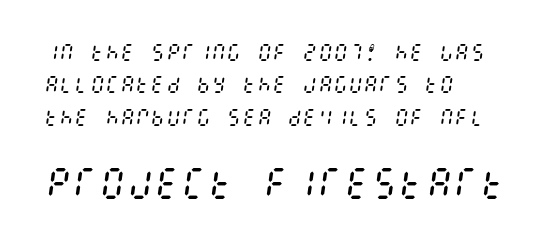
The passage shown stacks its lines at a standard gap. The letters in the lower block stand taller than those in the block above. A typesetter would mark this as italic. The specimen omits any rule beneath the text block's lines. The paragraph has a hard left edge and a soft right edge. The characters are drawn with everyday or finer stroke widths.
